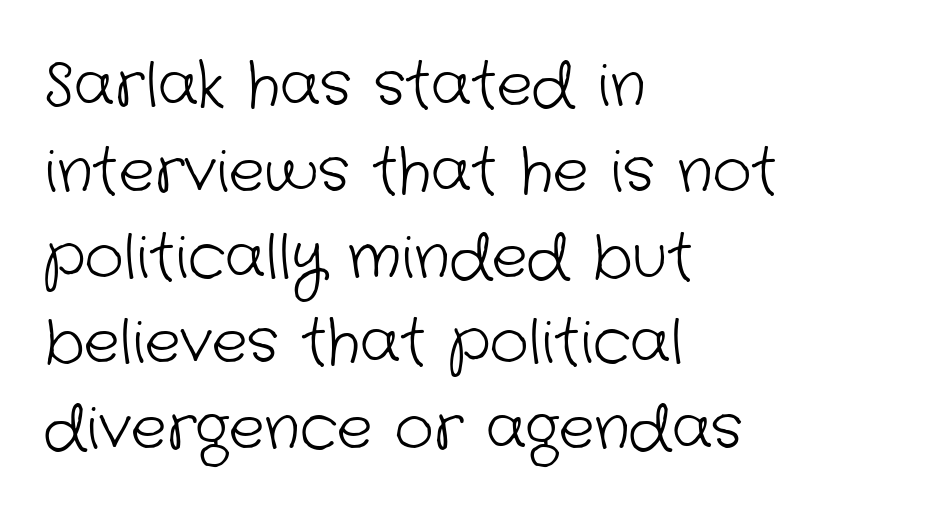
The typesetter chose a ragged-right arrangement here. Note: no serifs on the glyphs. In terms of letterspacing, this is plain default setting. What's the leading like? Ordinary, nothing unusual.
